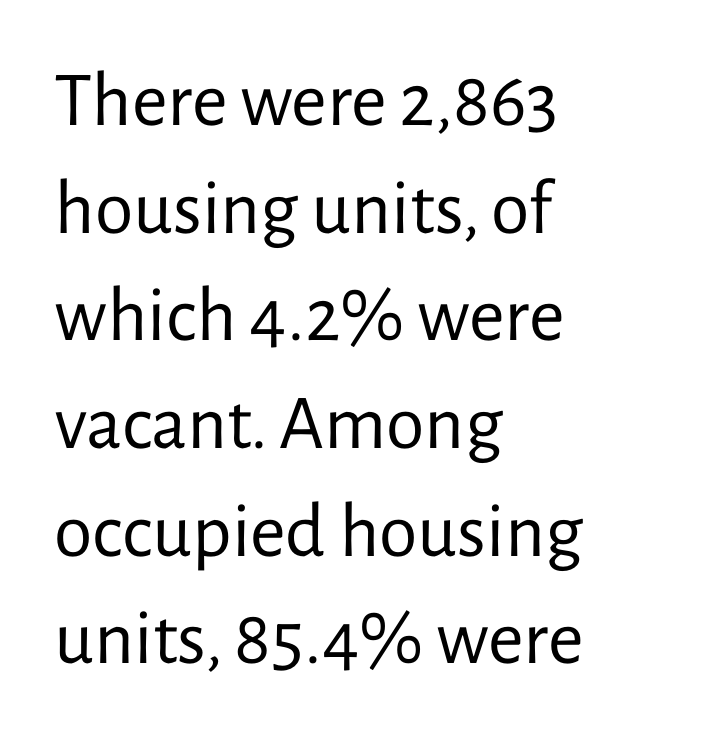
You could not count columns in this text — the font is proportionally spaced. This sample uses an upright cut, with every glyph sitting square on the baseline. Check the space under the baseline: it is left empty. All the whitespace from short lines collects on the right. Characters follow at the spacing the type designer built in.
